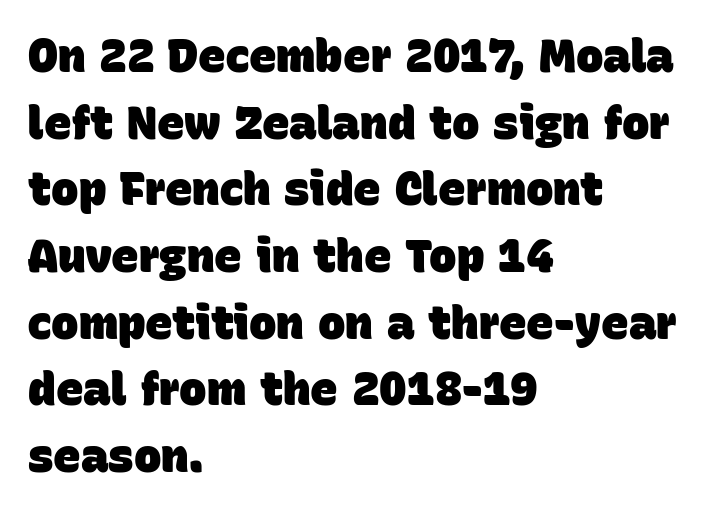
Q: Is the text bold? A: Yes.
Q: Is the typeface a serif or a sans-serif typeface? A: Sans-serif.
Q: Is the text underlined? A: No.
Q: How is the paragraph aligned? A: Left-aligned.
Q: Is the spacing between letters normal or unusually wide? A: Normal.
Q: Is the spacing between lines tight, normal or loose? A: Normal.
Q: Width (condensed, normal, or wide)? A: Normal.
Q: Stroke contrast? A: Low.
Q: x-height? A: Large.
Q: Monospaced? A: No.
